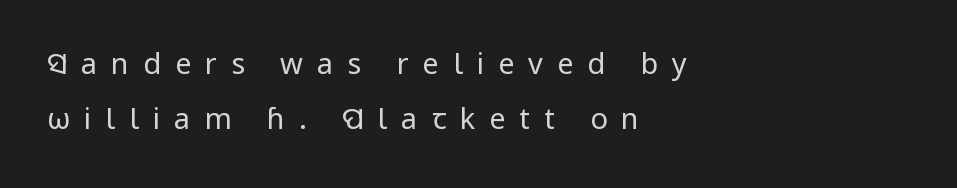
{"serif": "no", "italic": "no", "bold": "no", "weight": "regular", "width": "normal", "stroke_contrast": "low", "x_height": "medium", "monospaced": "no", "underline": "no", "align": "left", "line_spacing_ratio": 1.88, "letter_spacing": "wide", "letter_spacing_em": 0.48, "glyph_px": 29}
